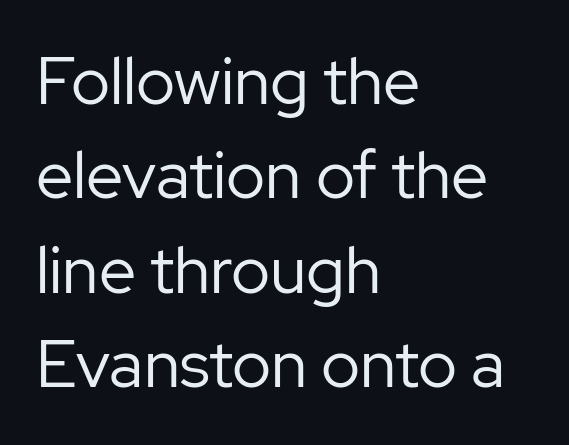
The glyphs are unaccompanied by any horizontal stroke below them. Summary of vertical rhythm: regular, with standard interline spacing. Note the varied advance widths — an 'i' is clearly narrower than an 'm'. You could call the tracking neutral — neither tight nor loose. The typesetter chose a ragged-right arrangement here. The typeface chosen for these lines omits serifs.
